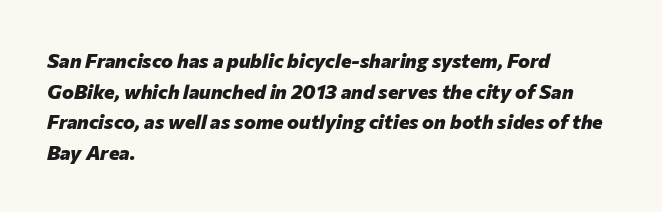
{"italic": "yes", "lean": "right", "slant_degrees": 12, "bold": "yes", "underline": "no", "align": "left", "line_spacing": "normal", "line_spacing_ratio": 1.53, "letter_spacing": "normal", "letter_spacing_em": 0.0, "glyph_px": 20}
